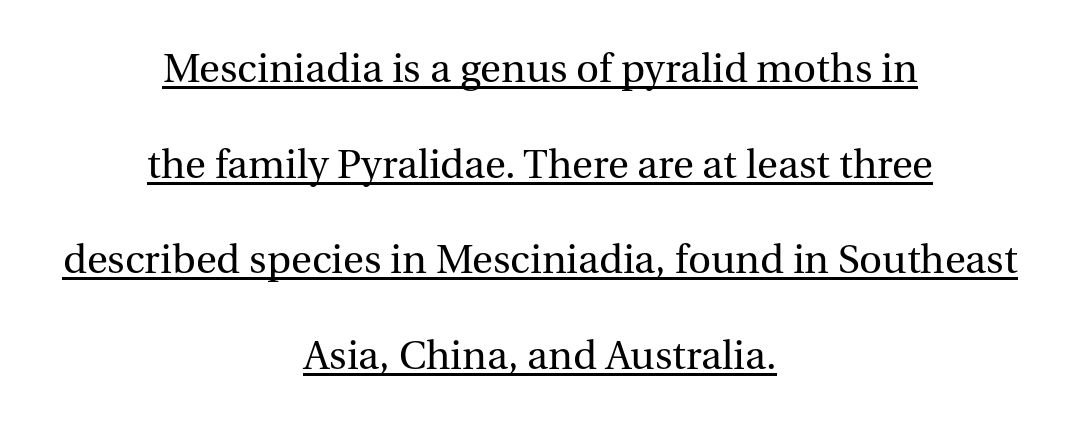
{"serif": "yes", "italic": "no", "bold": "no", "weight": "regular", "width": "normal", "stroke_contrast": "medium", "x_height": "medium", "monospaced": "no", "underline": "yes", "align": "center", "line_spacing": "loose", "line_spacing_ratio": 2.39, "letter_spacing": "normal", "letter_spacing_em": 0.0, "glyph_px": 40}
